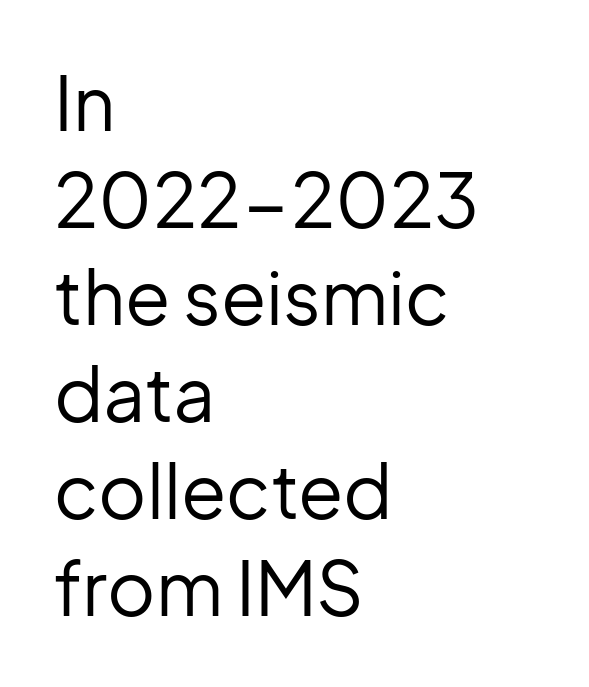
Q: Is the text bold? A: No.
Q: Is the text italic (slanted)? A: No, it is upright.
Q: Is the typeface a serif or a sans-serif typeface? A: Sans-serif.
Q: Is the text underlined? A: No.
Q: How is the paragraph aligned? A: Left-aligned.
Q: Is the spacing between letters normal or unusually wide? A: Normal.
Q: Is the spacing between lines tight, normal or loose? A: Normal.
Q: Width (condensed, normal, or wide)? A: Normal.
Q: Stroke contrast? A: Low.
Q: x-height? A: Medium.
Q: Monospaced? A: No.
